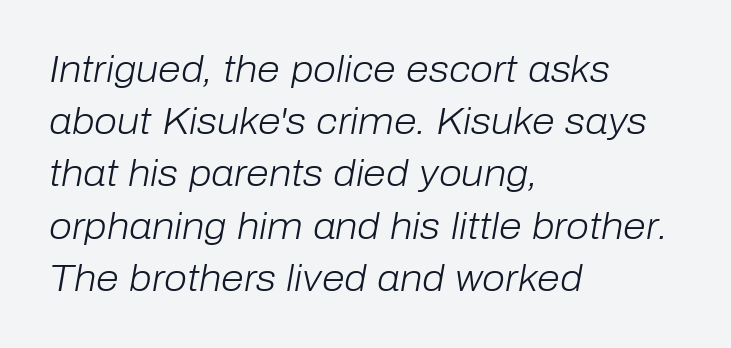
Each word holds together tightly as a unit, with standard inter-letter gaps. Compared with a centered layout, this one pins lines to the left instead. Do the characters align in a grid? No, the font is proportional. No extra ink here — the face is not bold. Is the type slanted? Yes — the strokes lean at a clear angle. A bare baseline throughout the passage.
